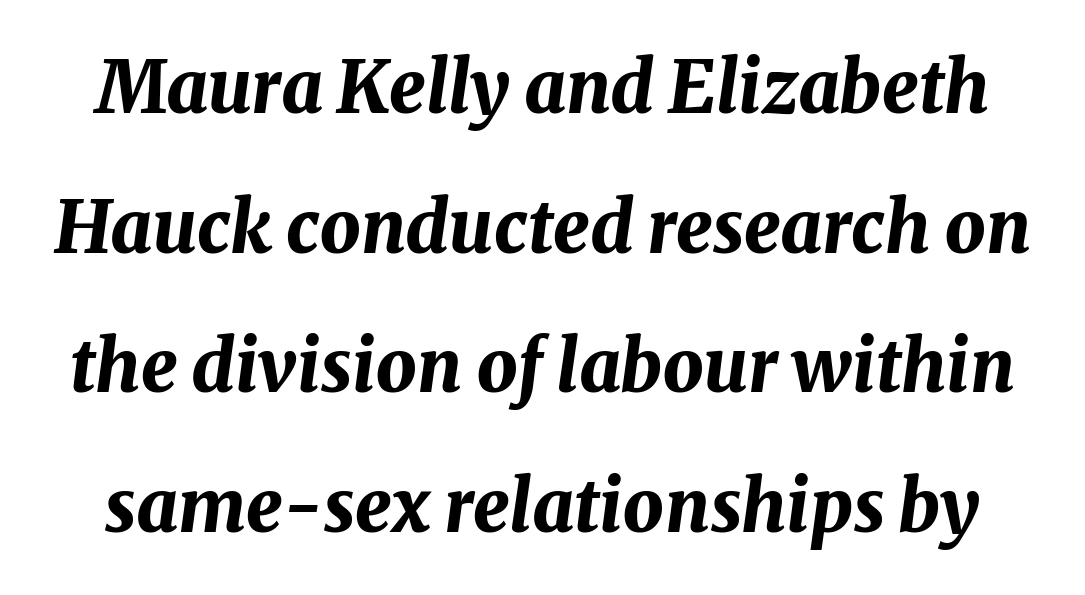
The image shows 72 px bold type, italic (leaning right); set loose line spacing (1.94x), normal letter spacing, not underlined; medium stroke contrast and a medium x-height.
